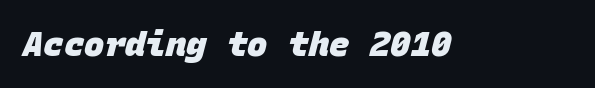
You could call the tracking neutral — neither tight nor loose. Look at the bottom of the vertical strokes: they stop flat, with no serifs. The string is rendered with underlining switched off. Do the characters align in a grid? Yes, the font is monospaced.
